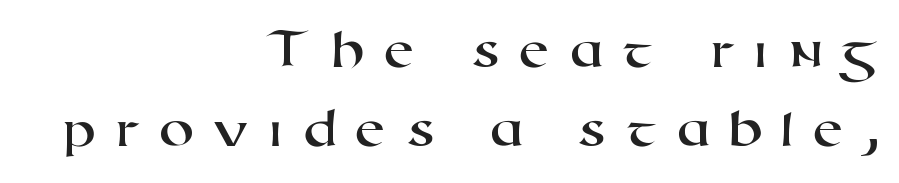
Q: Is the typeface a serif or a sans-serif typeface? A: Sans-serif.
Q: Is the text underlined? A: No.
Q: How is the paragraph aligned? A: Right-aligned.
Q: Is the spacing between letters normal or unusually wide? A: Unusually wide.
Q: Is the spacing between lines tight, normal or loose? A: Normal.
Q: Width (condensed, normal, or wide)? A: Wide.
Q: Stroke contrast? A: High.
Q: x-height? A: Medium.
Q: Monospaced? A: No.
